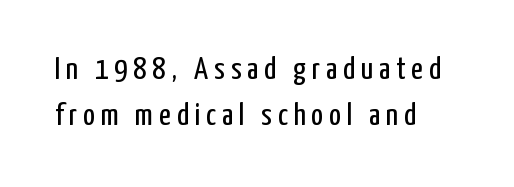
Q: Is the text bold? A: No.
Q: Is the text italic (slanted)? A: No, it is upright.
Q: Is the typeface a serif or a sans-serif typeface? A: Sans-serif.
Q: Is the text underlined? A: No.
Q: How is the paragraph aligned? A: Left-aligned.
Q: Is the spacing between lines tight, normal or loose? A: Normal.
Q: Width (condensed, normal, or wide)? A: Condensed.
Q: Stroke contrast? A: Low.
Q: x-height? A: Medium.
Q: Monospaced? A: No.
